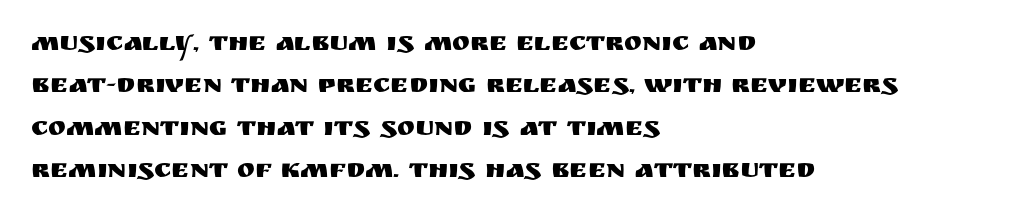
Successive baselines arrive at the customary interval. Tall strokes in this sample are plumb rather than angled. Where is the straight margin? On the left. Lines of text with bare space underneath. Each word holds together tightly as a unit, with standard inter-letter gaps.
